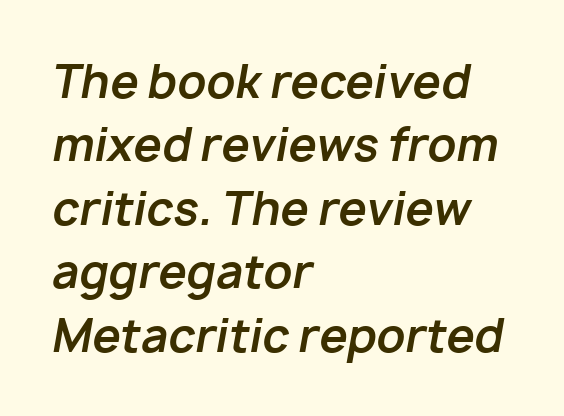
Where is the straight margin? On the left. The rendering uses natural spacing where letterforms have individual widths. Does the leading feel generous? No, just average. Notice how the stems are inclined rather than vertical — that's the hallmark of italics. The line texture is even and compact thanks to regular tracking. Decoration check: the copy has no underline.
